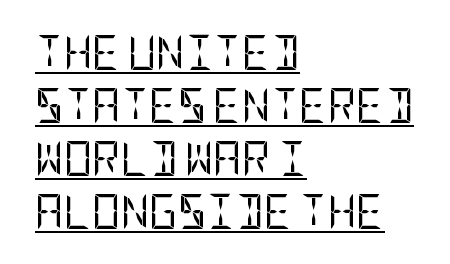
A typesetter would mark this as roman, not italic. Each line of the rendering has a horizontal stroke beneath the glyphs. This is not heavy type; no bold has been used. Nope, no serifs anywhere on these letters. Reading down the column, the eye jumps a familiar distance to each next line. Tracking value appears to be zero — textbook default spacing.
